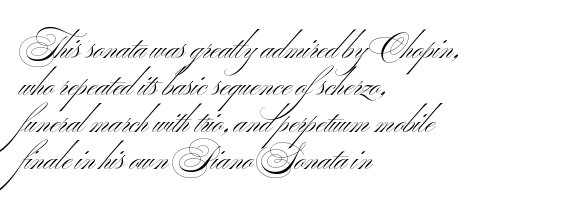
A student would call this left alignment; a typographer would say flush left, rag right. Nobody drew a line under any word here. Each letter keeps its own natural width here, so spacing adapts to shape. No letter is thick-stroked: the sample isn't bold.
